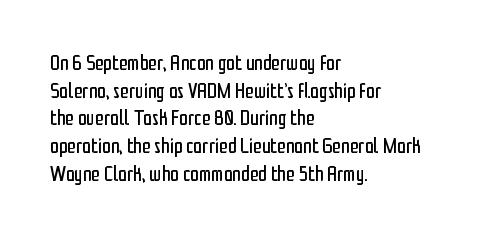
The typeface has the unassuming heft of standard copy or less. Vertical strokes here are truly vertical. A clean baseline with only descenders dipping below it. Default kerning and tracking; the words read as compact shapes.
